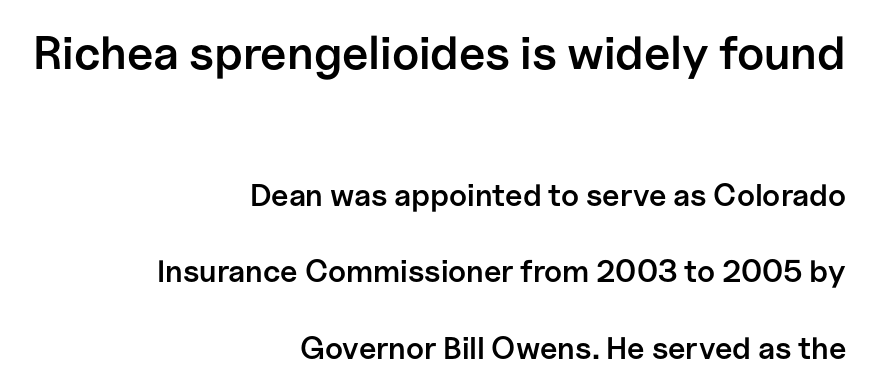
Q: Is the text bold? A: Semi-bold.
Q: Is the text italic (slanted)? A: No, it is upright.
Q: Is the typeface a serif or a sans-serif typeface? A: Sans-serif.
Q: Is the text underlined? A: No.
Q: How is the paragraph aligned? A: Right-aligned.
Q: Is the spacing between letters normal or unusually wide? A: Normal.
Q: Is the spacing between lines tight, normal or loose? A: Loose.
Q: Which block of text is set in a larger size, the first (top) or the second (bottom)? A: The first (top) one.
Q: Width (condensed, normal, or wide)? A: Normal.
Q: Stroke contrast? A: Low.
Q: x-height? A: Medium.
Q: Monospaced? A: No.
